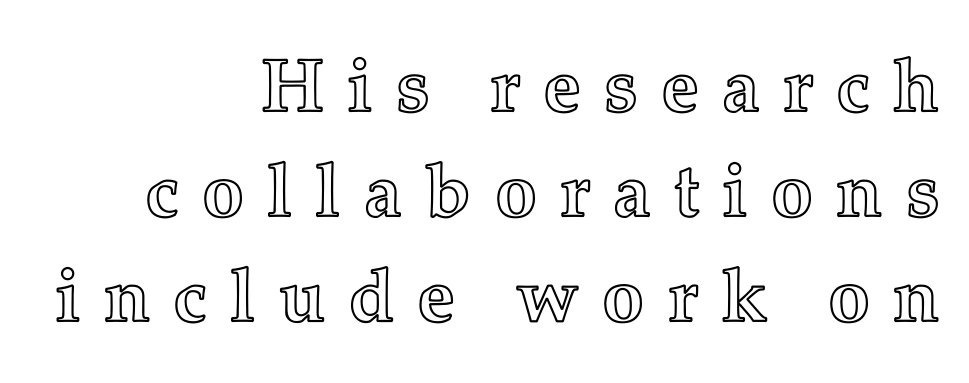
{"italic": "no", "width": "normal", "x_height": "medium", "monospaced": "no", "underline": "no", "align": "right", "line_spacing": "normal", "line_spacing_ratio": 1.4, "letter_spacing": "wide", "letter_spacing_em": 0.3, "glyph_px": 75}
